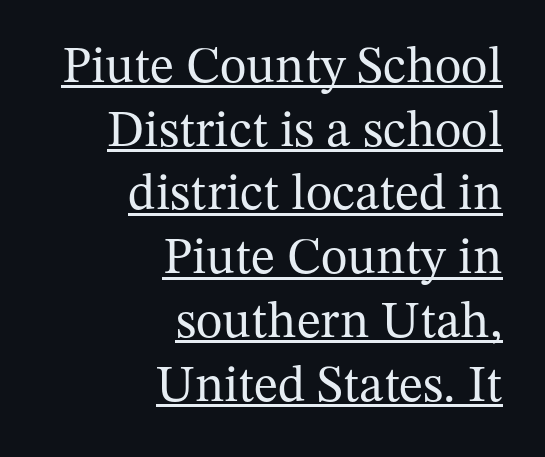
{"serif": "yes", "italic": "no", "bold": "no", "weight": "regular", "width": "normal", "stroke_contrast": "medium", "x_height": "medium", "monospaced": "no", "underline": "yes", "align": "right", "line_spacing": "normal", "line_spacing_ratio": 1.25, "letter_spacing": "normal", "letter_spacing_em": 0.0, "glyph_px": 51}
